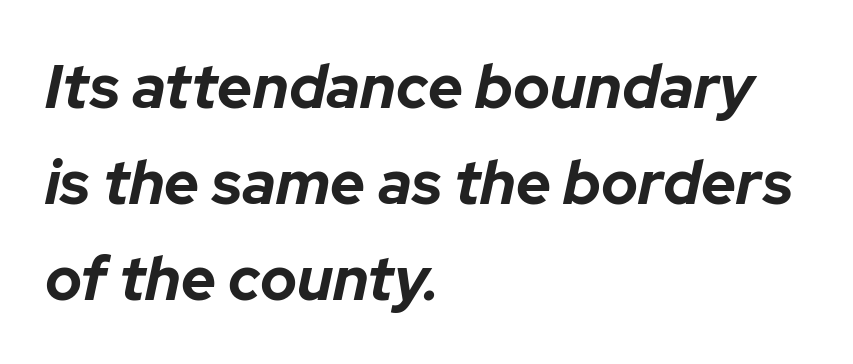
These lines keep a tight, regular rhythm from letter to letter. Any mark beneath the type? The region is blank. Every row of glyphs begins at an identical x-position on the left. Line spacing here is normal. Character widths vary here, with narrow letters taking less room than wide ones. The glyphs have the mass of a bold cut.
